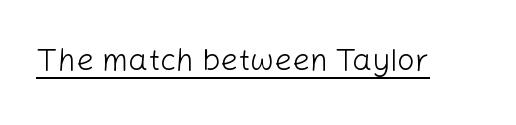
{"serif": "no", "italic": "no", "bold": "no", "weight": "light", "width": "normal", "stroke_contrast": "low", "x_height": "medium", "monospaced": "no", "underline": "yes", "letter_spacing": "normal", "letter_spacing_em": 0.0, "glyph_px": 31}
